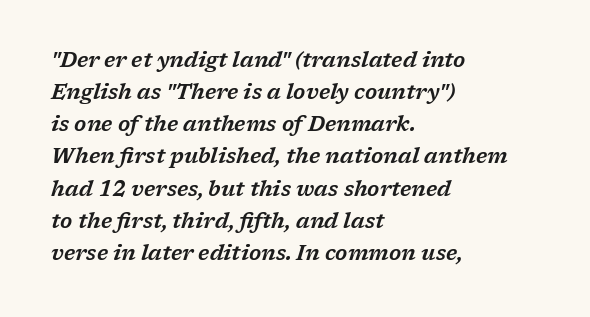
Successive baselines arrive at the customary interval. If you drew a ruler down the left edge, every line would touch it. The specimen omits any rule beneath the text block's lines. Nobody touched the tracking dial on this one. The letters are slanted; this is an italic face.
